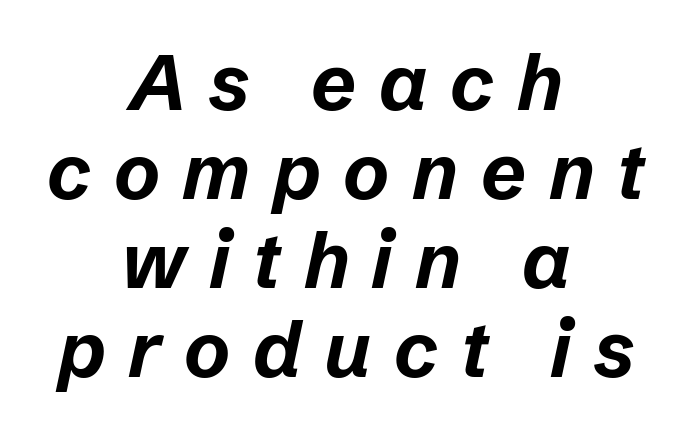
Q: Is the text bold? A: Yes.
Q: Is the text italic (slanted)? A: Yes, it leans right by about 12 degrees.
Q: Is the text underlined? A: No.
Q: How is the paragraph aligned? A: Centered.
Q: Is the spacing between letters normal or unusually wide? A: Unusually wide.
Q: Is the spacing between lines tight, normal or loose? A: Tight.
Q: Width (condensed, normal, or wide)? A: Normal.
Q: Stroke contrast? A: Low.
Q: x-height? A: Medium.
Q: Monospaced? A: No.
